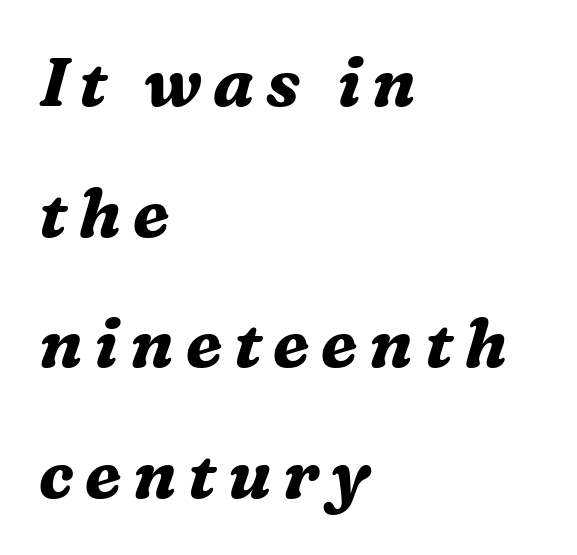
The image shows 68 px bold serif type, italic (leaning right); set left-aligned, loose line spacing (1.92x), not underlined; medium stroke contrast and a medium x-height.
